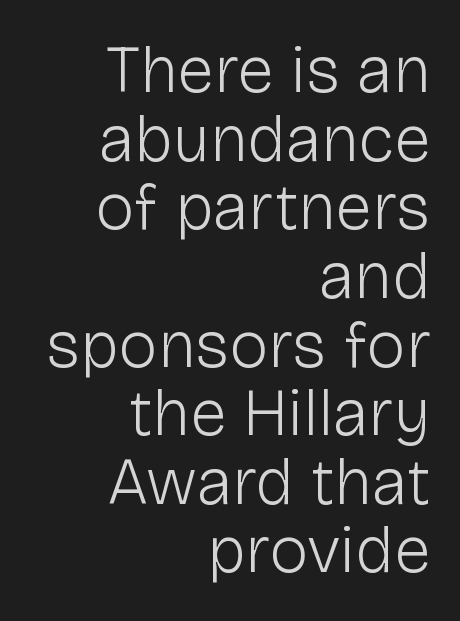
Q: Is the text bold? A: No.
Q: Is the text italic (slanted)? A: No, it is upright.
Q: Is the typeface a serif or a sans-serif typeface? A: Sans-serif.
Q: Is the text underlined? A: No.
Q: How is the paragraph aligned? A: Right-aligned.
Q: Is the spacing between letters normal or unusually wide? A: Normal.
Q: Is the spacing between lines tight, normal or loose? A: Tight.
Q: Width (condensed, normal, or wide)? A: Normal.
Q: Stroke contrast? A: Low.
Q: x-height? A: Medium.
Q: Monospaced? A: No.
